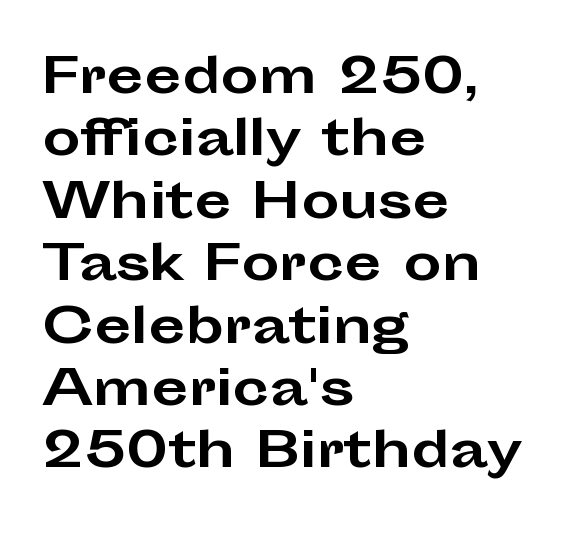
The image shows 48 px bold, wide sans-serif type, upright; set left-aligned, normal line spacing (1.3x), normal letter spacing, not underlined; low stroke contrast and a medium x-height.
